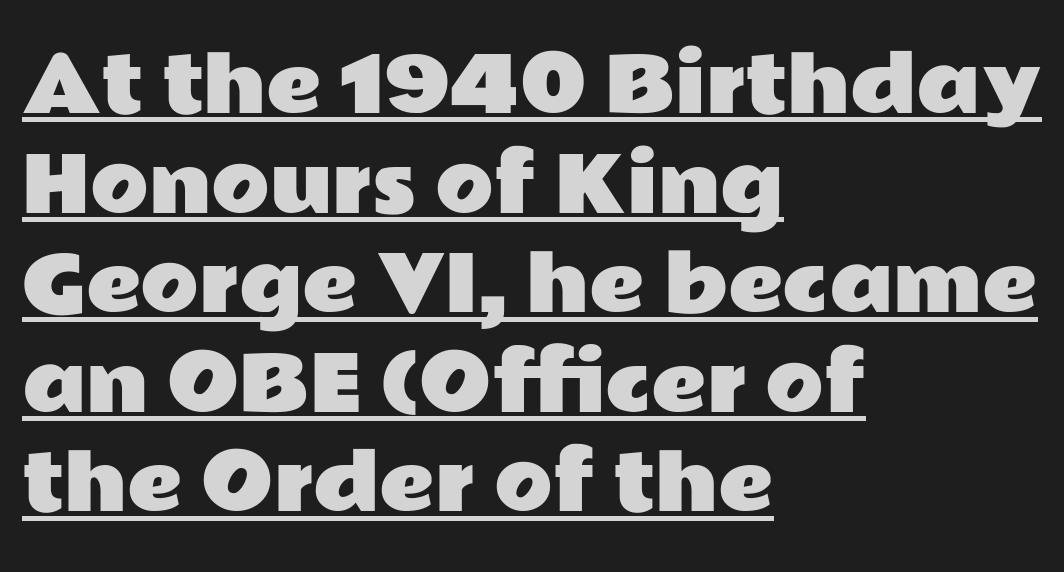
Q: Is the text italic (slanted)? A: No, it is upright.
Q: Is the typeface a serif or a sans-serif typeface? A: Sans-serif.
Q: Is the text underlined? A: Yes.
Q: How is the paragraph aligned? A: Left-aligned.
Q: Is the spacing between letters normal or unusually wide? A: Normal.
Q: Is the spacing between lines tight, normal or loose? A: Normal.
Q: Width (condensed, normal, or wide)? A: Wide.
Q: Stroke contrast? A: Low.
Q: x-height? A: Medium.
Q: Monospaced? A: No.
